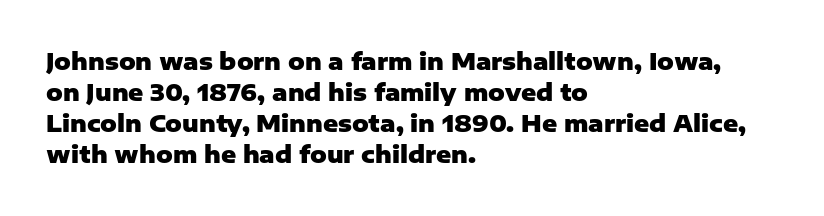
The image shows 23 px bold type, upright; set left-aligned, normal line spacing (1.35x), normal letter spacing, not underlined.
